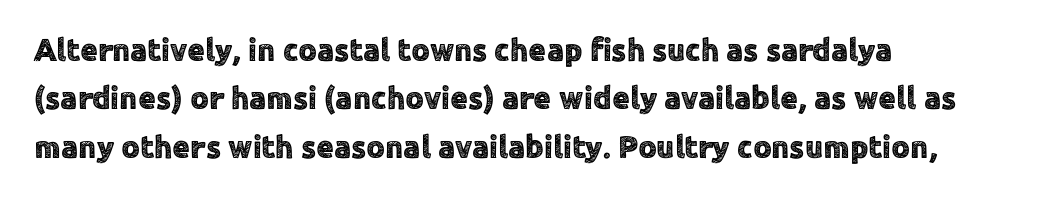
Underlining? Definitely not there. Spacing verdict: proportional, widths tailored to each character. Unlike a traditional serif, this face leaves its strokes unadorned. Compared with typical paragraphs, the rows here are spaced about the same. If you drew a line through each stem, it would be perfectly vertical. Does extra space separate the letters? No, they use regular spacing.
